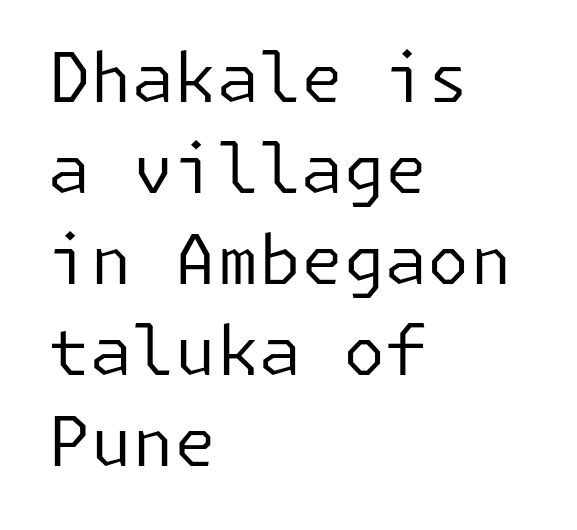
{"serif": "no", "italic": "no", "bold": "no", "weight": "regular", "width": "normal", "stroke_contrast": "low", "x_height": "medium", "underline": "no", "align": "left", "line_spacing": "normal", "line_spacing_ratio": 1.34, "letter_spacing": "normal", "letter_spacing_em": 0.0, "glyph_px": 68}
